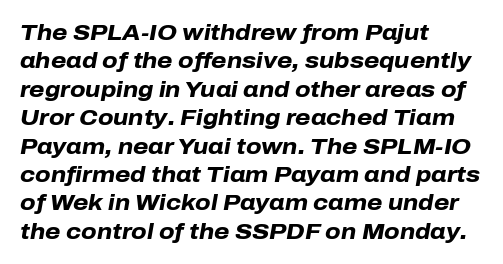
Q: Is the text bold? A: Yes.
Q: Is the text italic (slanted)? A: Yes, it leans right by about 10 degrees.
Q: Is the text underlined? A: No.
Q: How is the paragraph aligned? A: Left-aligned.
Q: Is the spacing between letters normal or unusually wide? A: Normal.
Q: Is the spacing between lines tight, normal or loose? A: Normal.
